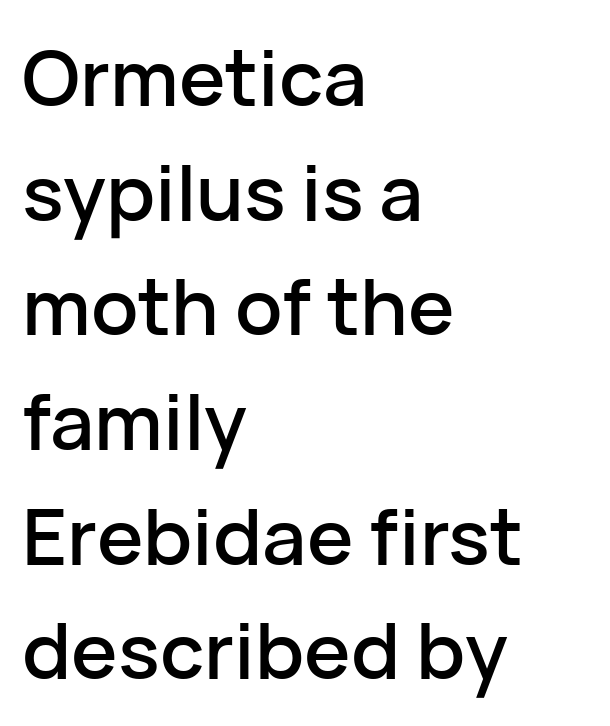
The image shows 78 px sans-serif type, upright; set left-aligned, normal line spacing (1.47x), normal letter spacing, not underlined; low stroke contrast and a medium x-height.
